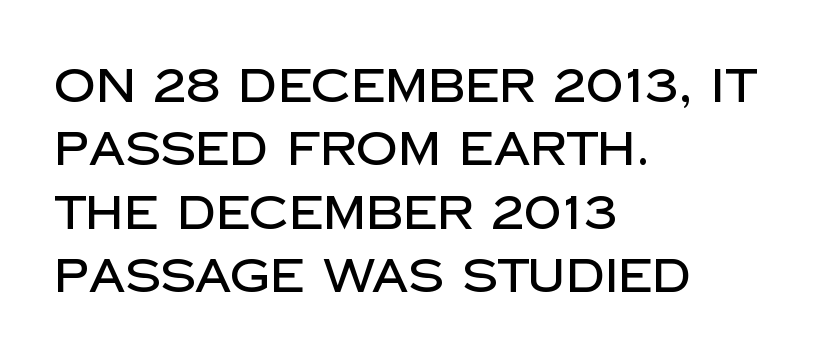
Nothing unusual about the tracking: characters are spaced as the font intends. Nope, not italic — everything's standing straight. Note: no serifs on the glyphs. Which margin do the lines hug? The left one — the right edge is uneven.
